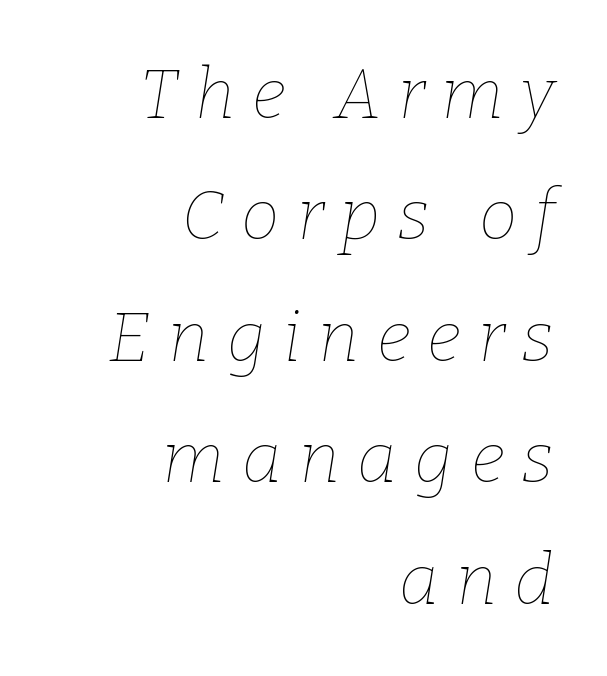
Varying glyph widths throughout — classic text-font behaviour. Stems and bowls with no extra thickness — not bold. This sample is right-justified, so line beginnings fall wherever the words allow. Underlining? Definitely not there. The letterforms stand isolated, each surrounded by extra space.
